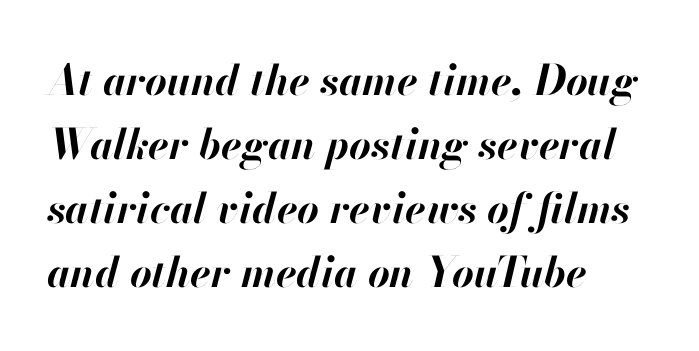
Q: Is the text bold? A: Yes.
Q: Is the text italic (slanted)? A: Yes, it leans right by about 13 degrees.
Q: Is the text underlined? A: No.
Q: How is the paragraph aligned? A: Left-aligned.
Q: Is the spacing between letters normal or unusually wide? A: Normal.
Q: Is the spacing between lines tight, normal or loose? A: Normal.
Q: Width (condensed, normal, or wide)? A: Normal.
Q: Stroke contrast? A: High.
Q: x-height? A: Small.
Q: Monospaced? A: No.
